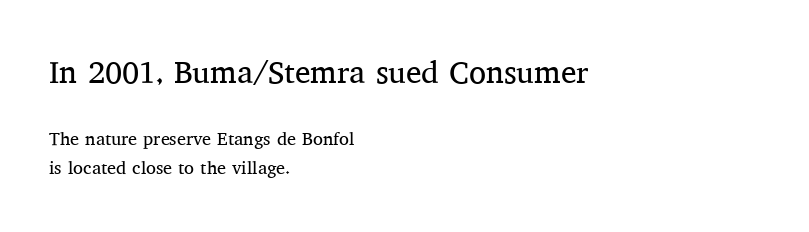
The image shows 31 px regular-weight serif type, upright; set left-aligned, normal line spacing (1.64x), normal letter spacing, not underlined; the first (top) block is 1.72x larger; medium stroke contrast and a medium x-height.
